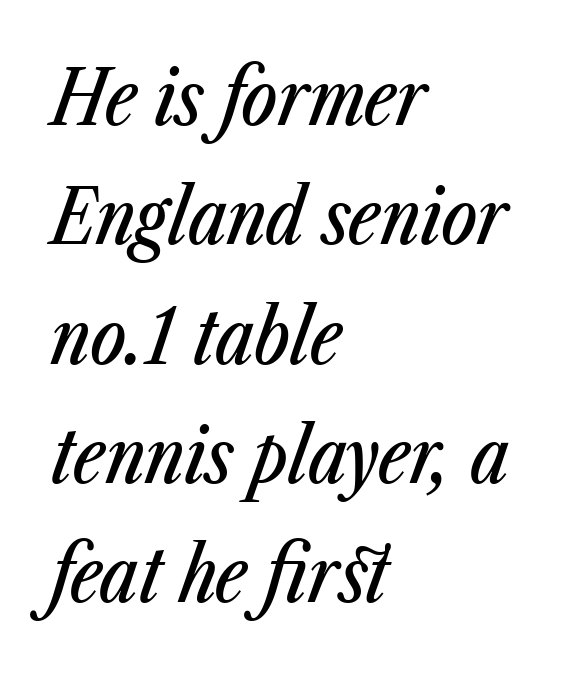
{"italic": "yes", "lean": "right", "slant_degrees": 23, "width": "condensed", "stroke_contrast": "low", "x_height": "medium", "monospaced": "no", "underline": "no", "align": "left", "line_spacing": "normal", "line_spacing_ratio": 1.57, "letter_spacing": "normal", "letter_spacing_em": 0.0, "glyph_px": 76}
